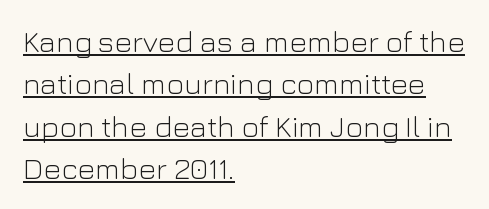
Which margin do the lines hug? The left one — the right edge is uneven. Students, note that the glyphs here touch the page at normal intervals. The font sits on the lighter half of the weight spectrum, regular included. The glyphs in this specimen are sans serif. Proportional: the letters do not fall into vertical columns.
